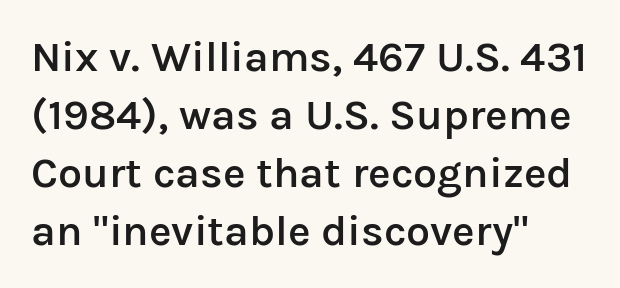
{"serif": "no", "italic": "no", "bold": "semi", "weight": "semibold", "width": "normal", "stroke_contrast": "low", "x_height": "medium", "monospaced": "no", "underline": "no", "align": "left", "line_spacing": "normal", "line_spacing_ratio": 1.35, "letter_spacing": "normal", "letter_spacing_em": 0.0, "glyph_px": 43}
